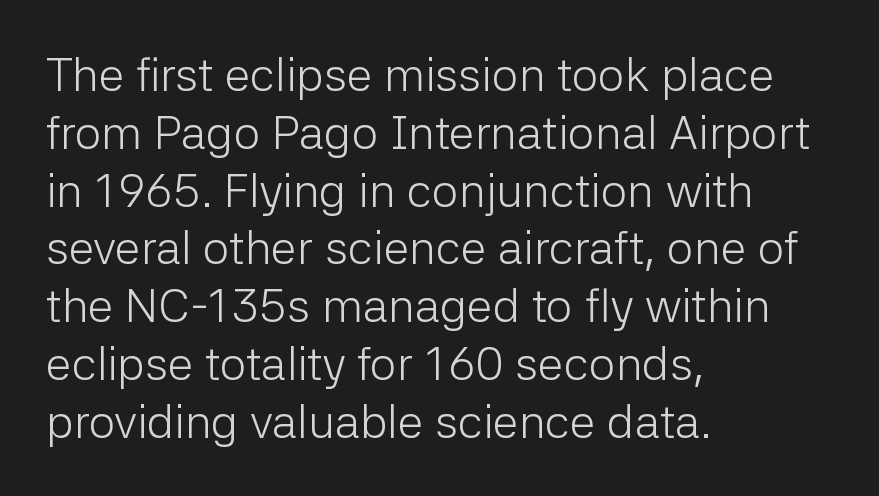
Q: Is the text bold? A: No.
Q: Is the text italic (slanted)? A: No, it is upright.
Q: Is the typeface a serif or a sans-serif typeface? A: Sans-serif.
Q: Is the text underlined? A: No.
Q: How is the paragraph aligned? A: Left-aligned.
Q: Is the spacing between letters normal or unusually wide? A: Normal.
Q: Width (condensed, normal, or wide)? A: Normal.
Q: Stroke contrast? A: Low.
Q: x-height? A: Medium.
Q: Monospaced? A: No.
